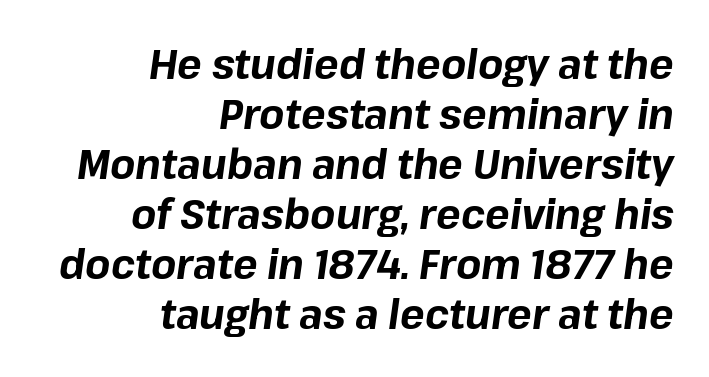
{"italic": "yes", "lean": "right", "slant_degrees": 8, "bold": "yes", "weight": "bold", "width": "normal", "stroke_contrast": "low", "x_height": "medium", "monospaced": "no", "underline": "no", "align": "right", "line_spacing_ratio": 1.22, "letter_spacing": "normal", "letter_spacing_em": 0.0, "glyph_px": 41}
